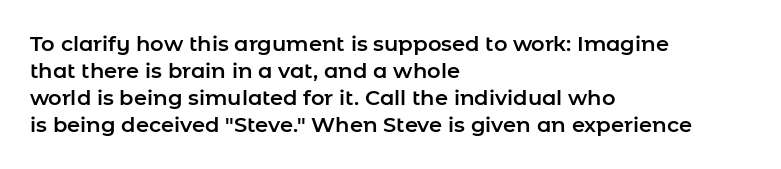
Q: Is the text italic (slanted)? A: No, it is upright.
Q: Is the text underlined? A: No.
Q: How is the paragraph aligned? A: Left-aligned.
Q: Is the spacing between letters normal or unusually wide? A: Normal.
Q: Is the spacing between lines tight, normal or loose? A: Normal.
